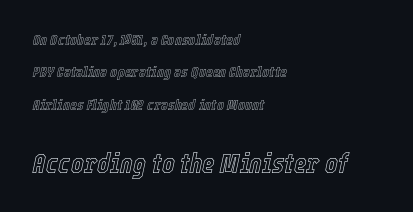
{"italic": "yes", "lean": "right", "slant_degrees": 12, "underline": "no", "align": "left", "line_spacing": "loose", "line_spacing_ratio": 2.16, "letter_spacing": "normal", "letter_spacing_em": 0.0, "larger_block": "second", "size_ratio": 1.8, "glyph_px": 27}
